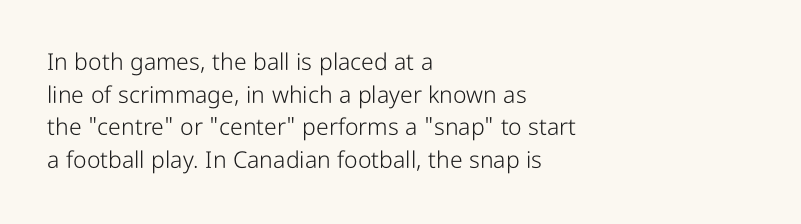
Q: Is the text bold? A: No.
Q: Is the text italic (slanted)? A: No, it is upright.
Q: Is the text underlined? A: No.
Q: How is the paragraph aligned? A: Left-aligned.
Q: Is the spacing between letters normal or unusually wide? A: Normal.
Q: Is the spacing between lines tight, normal or loose? A: Normal.
